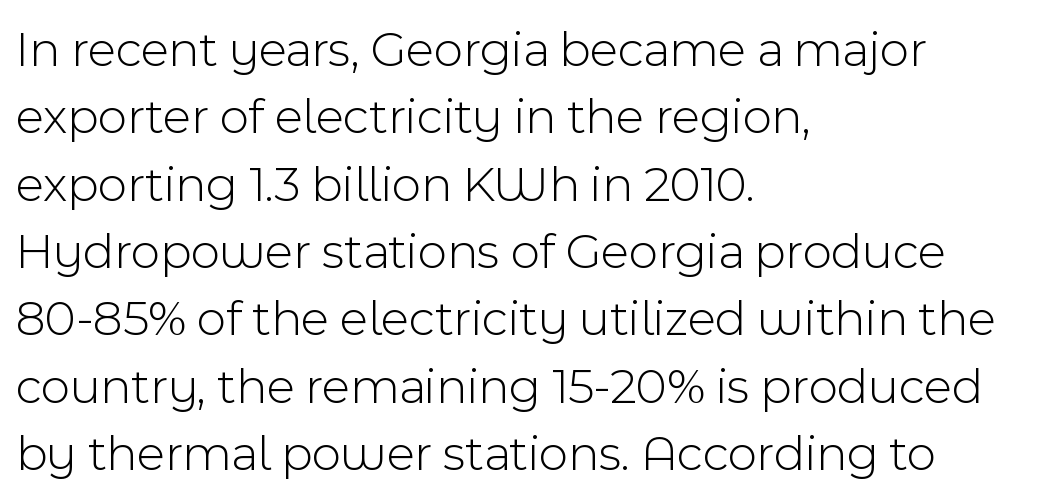
Q: Is the text bold? A: No.
Q: Is the text italic (slanted)? A: No, it is upright.
Q: Is the typeface a serif or a sans-serif typeface? A: Sans-serif.
Q: Is the text underlined? A: No.
Q: How is the paragraph aligned? A: Left-aligned.
Q: Is the spacing between letters normal or unusually wide? A: Normal.
Q: Is the spacing between lines tight, normal or loose? A: Normal.
Q: Width (condensed, normal, or wide)? A: Normal.
Q: x-height? A: Medium.
Q: Monospaced? A: No.
